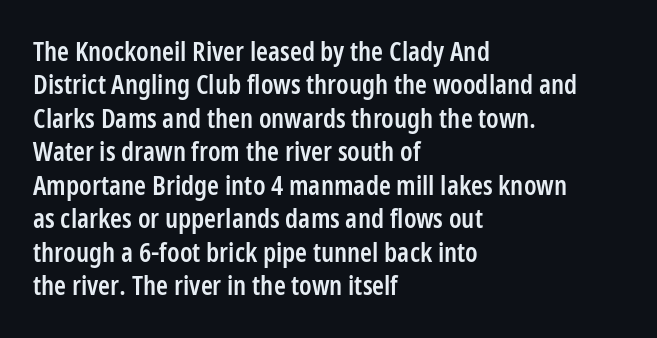
Moderately thickened strokes mark this as semibold type. A clean baseline with only descenders dipping below it. Line starts are locked; line ends wander. Honestly, the letter spacing is just normal — you wouldn't notice it. Italic? Not at all — the glyphs are vertical.
